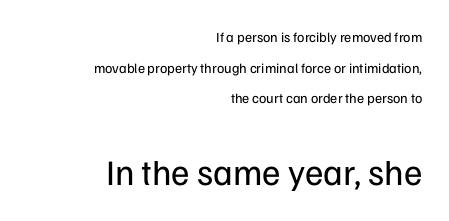
Upright lettering throughout. The following chunk of copy outweighs the initial chunk in type size. Letters have the restrained weight of plain body copy at most. The rendering uses natural spacing where letterforms have individual widths. Letters rest on an invisible, unmarked baseline. Examine the stroke ends and you'll find no serifs.
